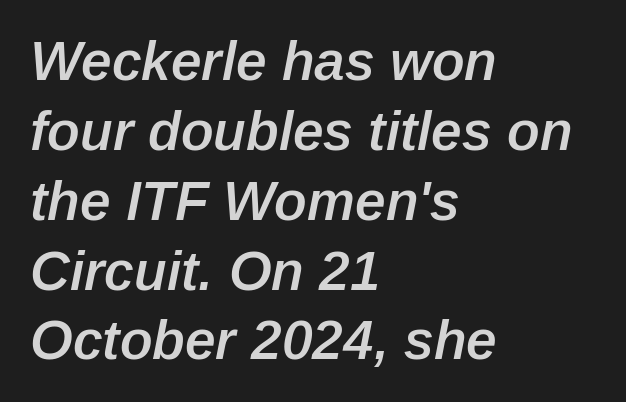
Q: Is the text bold? A: Semi-bold.
Q: Is the text italic (slanted)? A: Yes, it leans right by about 12 degrees.
Q: Is the text underlined? A: No.
Q: How is the paragraph aligned? A: Left-aligned.
Q: Is the spacing between letters normal or unusually wide? A: Normal.
Q: Is the spacing between lines tight, normal or loose? A: Normal.
Q: Width (condensed, normal, or wide)? A: Normal.
Q: Stroke contrast? A: Low.
Q: x-height? A: Medium.
Q: Monospaced? A: No.
